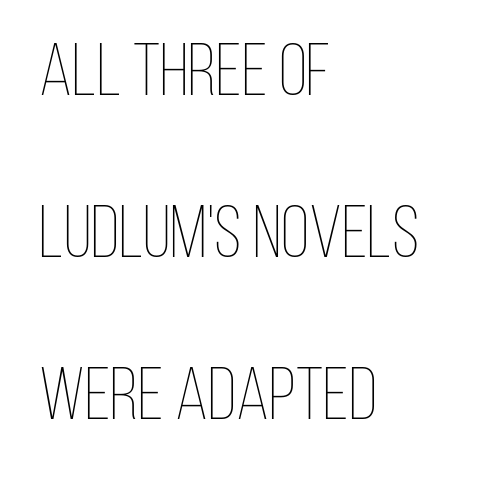
The weight tops out at a normal text grade. Here the designer chose a conventional face with non-uniform glyph widths. The line-height multiplier appears high, well above default. Caption: multi-line text, flush left, ragged right. The letterforms sit shoulder to shoulder at normal distance. Only glyphs here, with clear space below each row.
